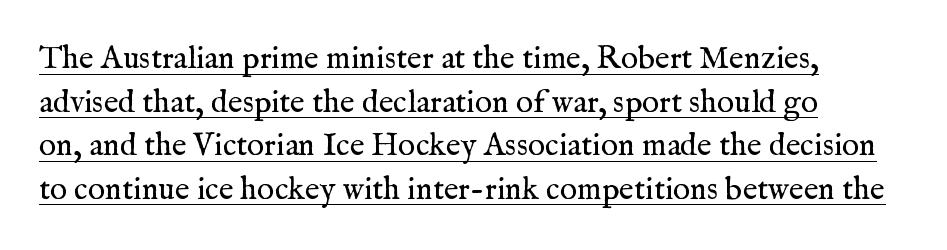
The image shows 32 px regular-weight serif type, upright; set left-aligned, normal line spacing (1.36x), normal letter spacing, underlined; medium stroke contrast and a medium x-height.
